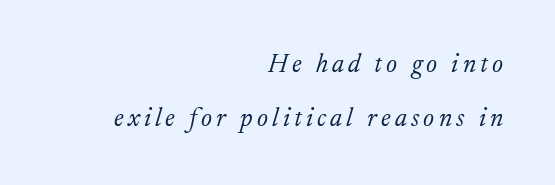
Q: Is the text bold? A: No.
Q: Is the text italic (slanted)? A: Yes, it leans right by about 17 degrees.
Q: Is the text underlined? A: No.
Q: How is the paragraph aligned? A: Right-aligned.
Q: Is the spacing between lines tight, normal or loose? A: Loose.
